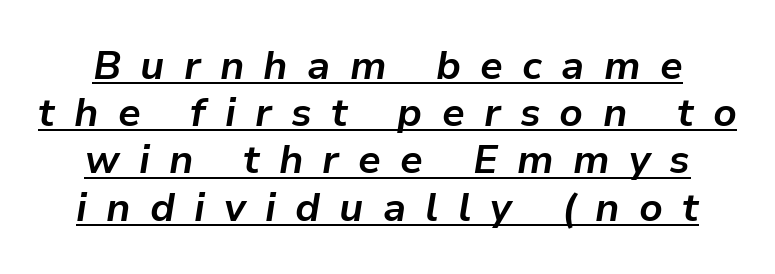
{"italic": "yes", "lean": "right", "slant_degrees": 9, "bold": "yes", "weight": "bold", "width": "normal", "stroke_contrast": "low", "x_height": "medium", "monospaced": "no", "underline": "yes", "line_spacing_ratio": 1.18, "letter_spacing": "wide", "letter_spacing_em": 0.48, "glyph_px": 40}
